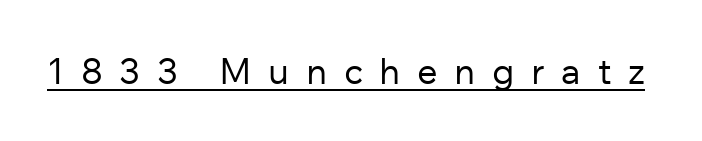
The image shows 36 px regular-weight sans-serif type, upright; set unusually wide letter spacing (+0.46 em), underlined; low stroke contrast and a medium x-height.
